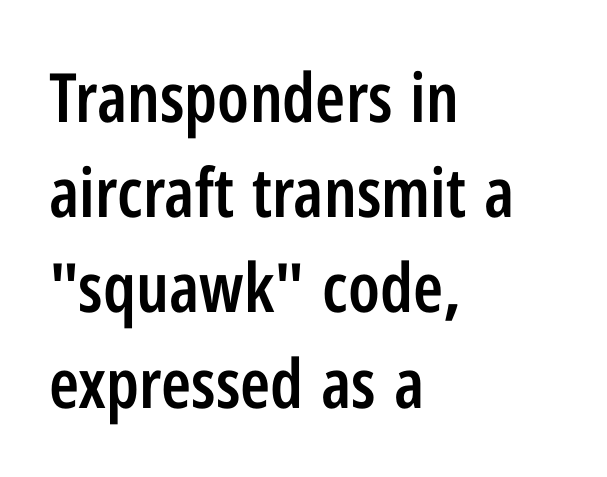
Q: Is the text bold? A: Semi-bold.
Q: Is the text italic (slanted)? A: No, it is upright.
Q: Is the typeface a serif or a sans-serif typeface? A: Sans-serif.
Q: Is the text underlined? A: No.
Q: How is the paragraph aligned? A: Left-aligned.
Q: Is the spacing between letters normal or unusually wide? A: Normal.
Q: Is the spacing between lines tight, normal or loose? A: Normal.
Q: Width (condensed, normal, or wide)? A: Condensed.
Q: Stroke contrast? A: Low.
Q: x-height? A: Medium.
Q: Monospaced? A: No.
